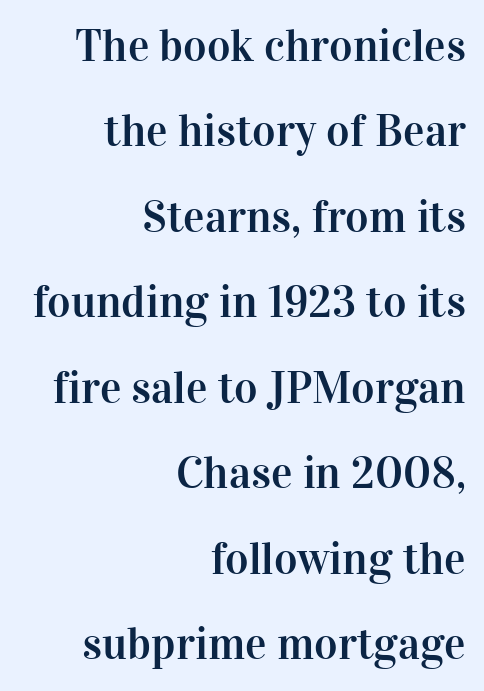
Is there much room between lines? Yes — plenty of vertical air separates them. It's the straight-up-and-down kind of type. Casual observation: everything's shoved over to the right. The passage shown has conventional tracking throughout. Note: serifs present on the glyphs.
